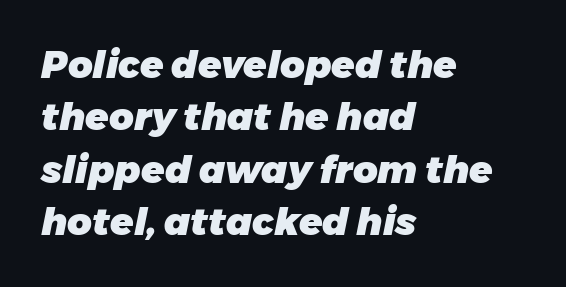
This sample is left-justified, so line endings fall wherever the words run out. A typesetter would call this proportional, since set widths differ per character. Caption: standard tracking, unaltered. Plenty of ink on the page — the face is bold. Descenders are the only things crossing below the line.
